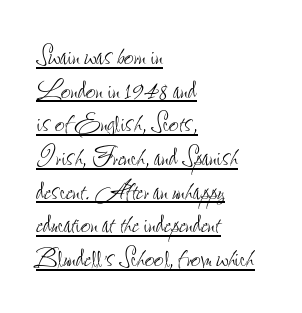
Q: Is the text bold? A: No.
Q: Is the text italic (slanted)? A: Yes.
Q: Is the text underlined? A: Yes.
Q: How is the paragraph aligned? A: Left-aligned.
Q: Is the spacing between letters normal or unusually wide? A: Normal.
Q: Is the spacing between lines tight, normal or loose? A: Tight.
Q: Width (condensed, normal, or wide)? A: Condensed.
Q: Stroke contrast? A: Low.
Q: x-height? A: Small.
Q: Monospaced? A: No.
